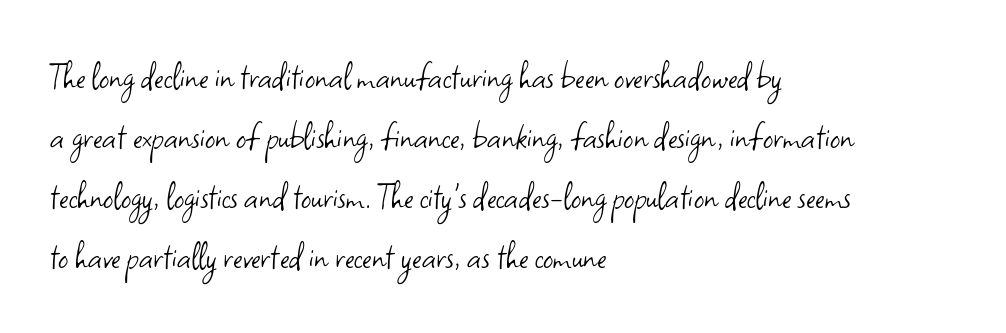
The image shows 40 px light sans-serif type; set left-aligned, normal line spacing (1.5x), normal letter spacing, not underlined; low stroke contrast and a small x-height.
